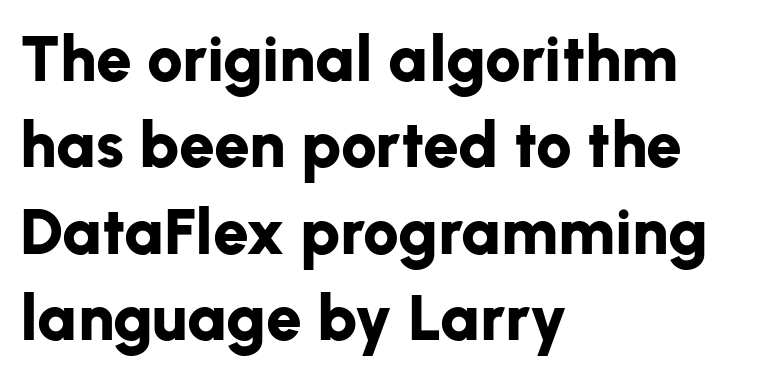
The image shows 64 px bold sans-serif type, upright; set left-aligned, normal line spacing (1.35x), normal letter spacing, not underlined; low stroke contrast and a medium x-height.
